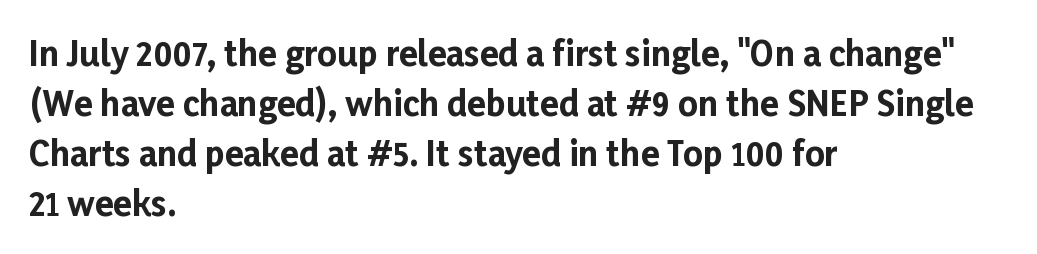
Q: Is the text bold? A: Yes.
Q: Is the text italic (slanted)? A: No, it is upright.
Q: Is the typeface a serif or a sans-serif typeface? A: Sans-serif.
Q: Is the text underlined? A: No.
Q: How is the paragraph aligned? A: Left-aligned.
Q: Is the spacing between letters normal or unusually wide? A: Normal.
Q: Is the spacing between lines tight, normal or loose? A: Normal.
Q: Width (condensed, normal, or wide)? A: Normal.
Q: Stroke contrast? A: Low.
Q: x-height? A: Medium.
Q: Monospaced? A: No.
